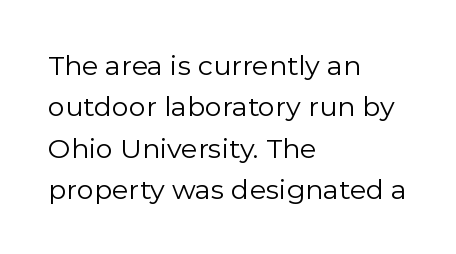
{"italic": "no", "bold": "no", "underline": "no", "align": "left", "line_spacing": "normal", "line_spacing_ratio": 1.53, "letter_spacing": "normal", "letter_spacing_em": 0.0, "glyph_px": 27}
